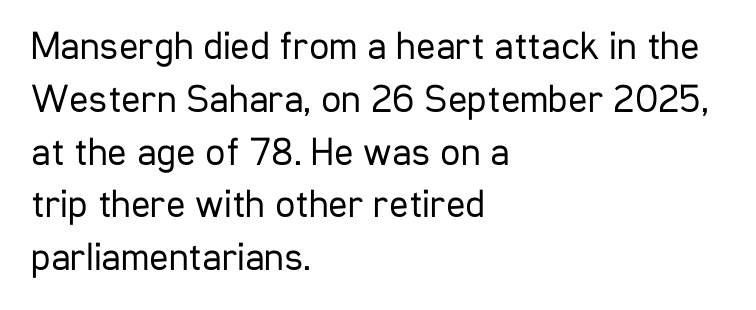
The image shows 40 px regular-weight, condensed sans-serif type, upright; set left-aligned, normal line spacing (1.32x), normal letter spacing, not underlined; low stroke contrast and a medium x-height.
